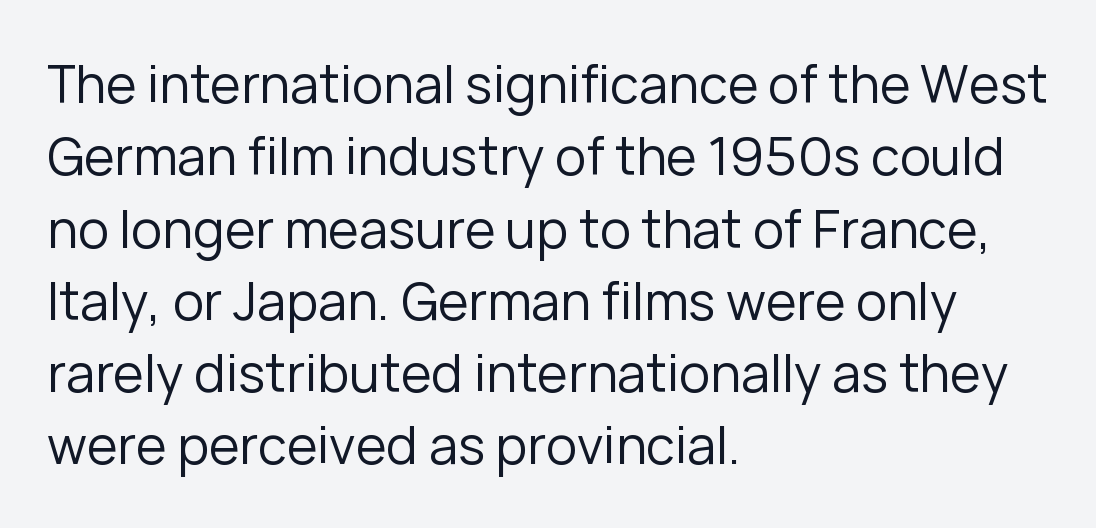
Q: Is the text bold? A: No.
Q: Is the text italic (slanted)? A: No, it is upright.
Q: Is the typeface a serif or a sans-serif typeface? A: Sans-serif.
Q: Is the text underlined? A: No.
Q: How is the paragraph aligned? A: Left-aligned.
Q: Is the spacing between letters normal or unusually wide? A: Normal.
Q: Is the spacing between lines tight, normal or loose? A: Normal.
Q: Width (condensed, normal, or wide)? A: Normal.
Q: Stroke contrast? A: Low.
Q: x-height? A: Medium.
Q: Monospaced? A: No.
